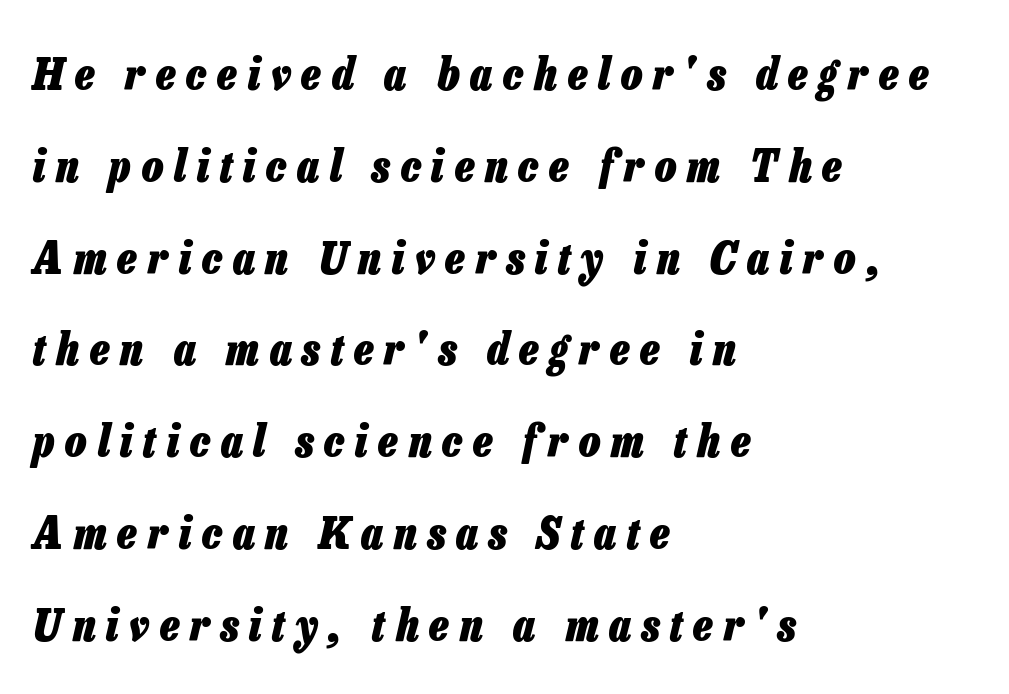
Q: Is the text bold? A: Yes.
Q: Is the text italic (slanted)? A: Yes, it leans right by about 13 degrees.
Q: Is the text underlined? A: No.
Q: How is the paragraph aligned? A: Left-aligned.
Q: Is the spacing between letters normal or unusually wide? A: Unusually wide.
Q: Is the spacing between lines tight, normal or loose? A: Loose.
Q: Width (condensed, normal, or wide)? A: Condensed.
Q: Stroke contrast? A: Low.
Q: x-height? A: Medium.
Q: Monospaced? A: No.
